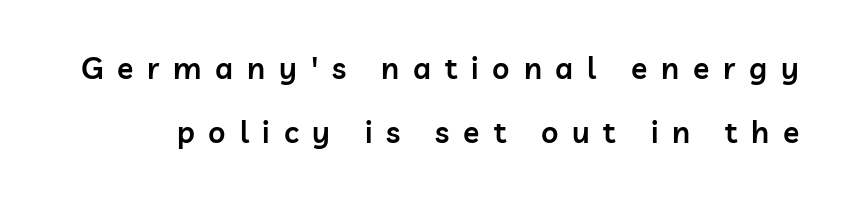
These lines stand farther apart than default settings would place them. A bit beefed up — I'd call it semibold rather than bold. Beneath every word, the page is bare. Between one letter and the next there's a generous, obvious gap. The face used here is proportionally spaced, like ordinary book or web type.
